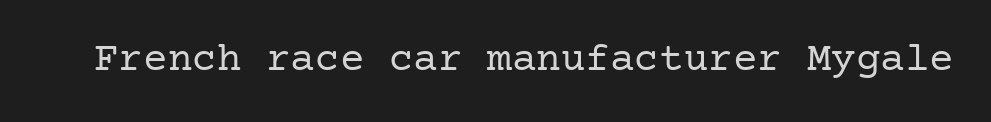
The image shows 41 px regular-weight serif type, upright; set normal letter spacing, not underlined; low stroke contrast and a medium x-height.
